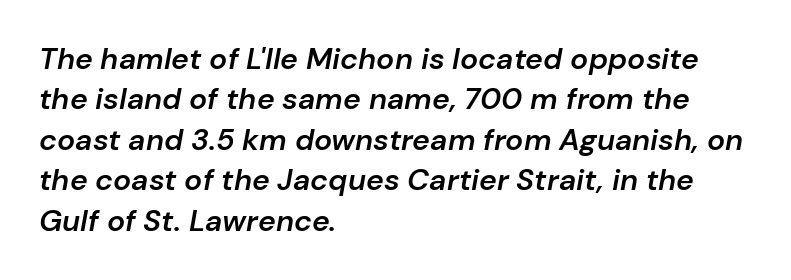
Q: Is the text bold? A: Semi-bold.
Q: Is the text italic (slanted)? A: Yes, it leans right by about 10 degrees.
Q: Is the text underlined? A: No.
Q: How is the paragraph aligned? A: Left-aligned.
Q: Is the spacing between letters normal or unusually wide? A: Normal.
Q: Is the spacing between lines tight, normal or loose? A: Normal.
Q: Width (condensed, normal, or wide)? A: Normal.
Q: Stroke contrast? A: Low.
Q: x-height? A: Medium.
Q: Monospaced? A: No.
